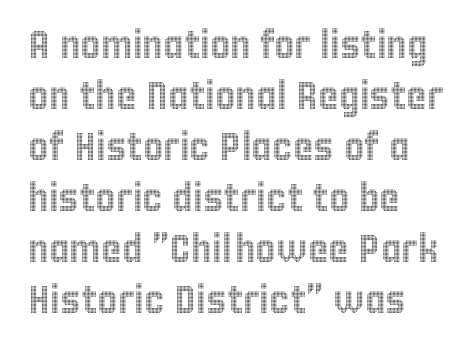
A student would call this left alignment; a typographer would say flush left, rag right. A clean baseline with only descenders dipping below it. Evenly set lines give the paragraph a standard silhouette. These lines are rendered in a variable-pitch font.
